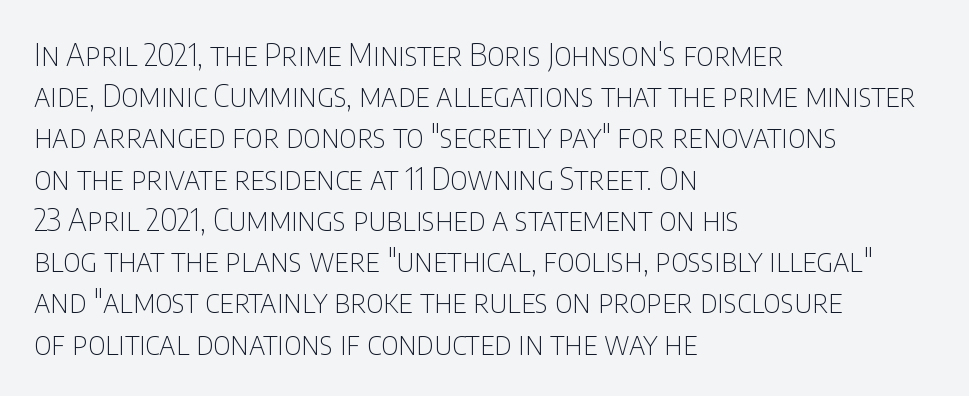
{"serif": "no", "italic": "no", "bold": "no", "weight": "thin", "width": "condensed", "stroke_contrast": "low", "x_height": "large", "monospaced": "no", "underline": "no", "align": "left", "line_spacing": "normal", "line_spacing_ratio": 1.33, "letter_spacing": "normal", "letter_spacing_em": 0.0, "glyph_px": 31}
